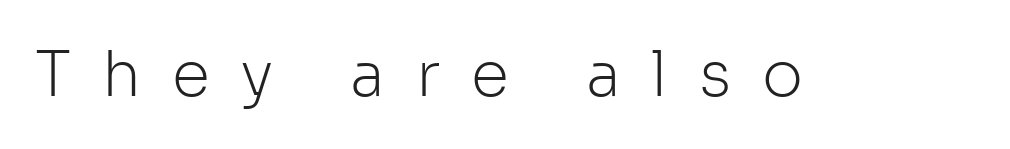
Q: Is the text bold? A: No.
Q: Is the text italic (slanted)? A: No, it is upright.
Q: Is the typeface a serif or a sans-serif typeface? A: Sans-serif.
Q: Is the text underlined? A: No.
Q: Is the spacing between letters normal or unusually wide? A: Unusually wide.
Q: Width (condensed, normal, or wide)? A: Normal.
Q: Stroke contrast? A: Low.
Q: x-height? A: Medium.
Q: Monospaced? A: No.
